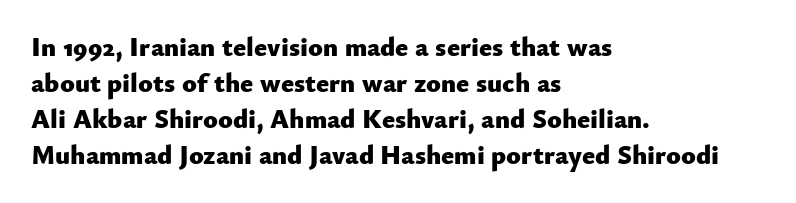
Is there much room between lines? A standard amount, neither cramped nor airy. This rendering features lettering with no underline. The typography opts for an upright posture over an oblique one. Standard letterfit; no display-style spreading of the glyphs. Line starts are locked; line ends wander. Heavy-handed strokes throughout: this text is bold.
